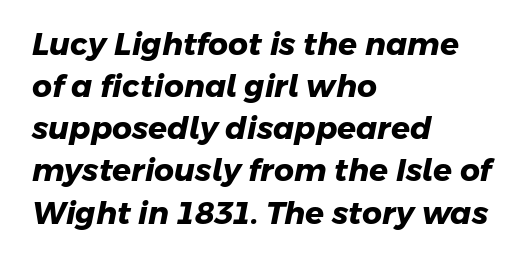
I'd call this a sans setting — the letters go barefoot. On the weight axis this lands at bold, roughly 700. In terms of leading, this rendering sits right in the middle. Between one letter and the next there's only the usual sliver of space.
